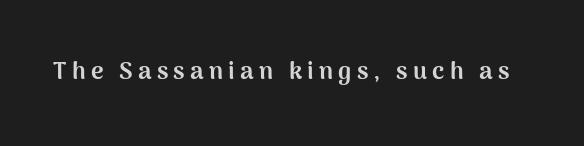
The tracking jumps out immediately: characters are airy and widely separated. Vertical strokes here are truly vertical. These lines carry a lot of weight — the face is fully bold. The area under the type is left untouched.
